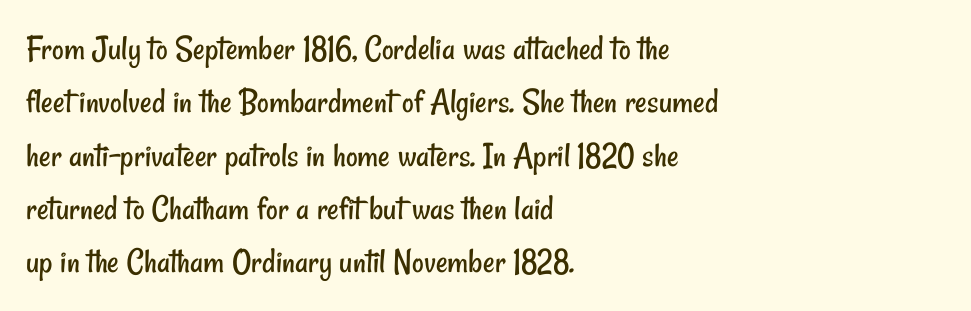
Q: Is the text bold? A: No.
Q: Is the typeface a serif or a sans-serif typeface? A: Sans-serif.
Q: Is the text underlined? A: No.
Q: How is the paragraph aligned? A: Left-aligned.
Q: Is the spacing between letters normal or unusually wide? A: Normal.
Q: Is the spacing between lines tight, normal or loose? A: Normal.
Q: Width (condensed, normal, or wide)? A: Condensed.
Q: Stroke contrast? A: Low.
Q: x-height? A: Small.
Q: Monospaced? A: No.
